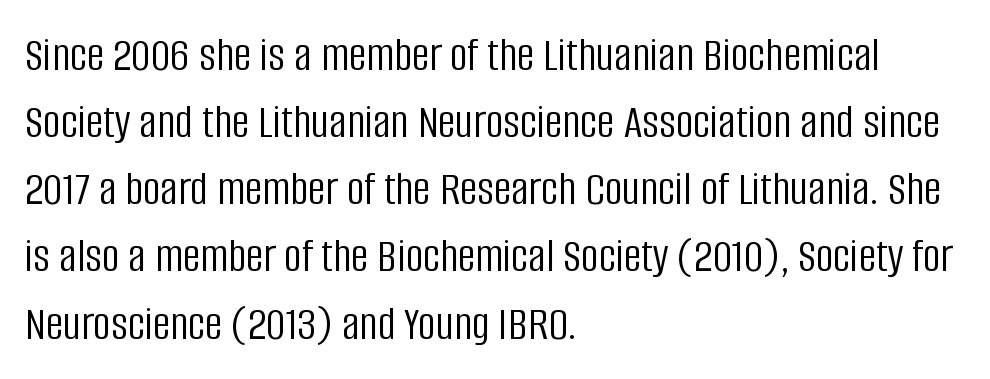
No extra ink here — the face is not bold. Does the leading feel generous? No, just average. Reading down the block, your eye returns to a fixed left position each line. Type without underlining. The face used here is rendered with its standard letterfit.
